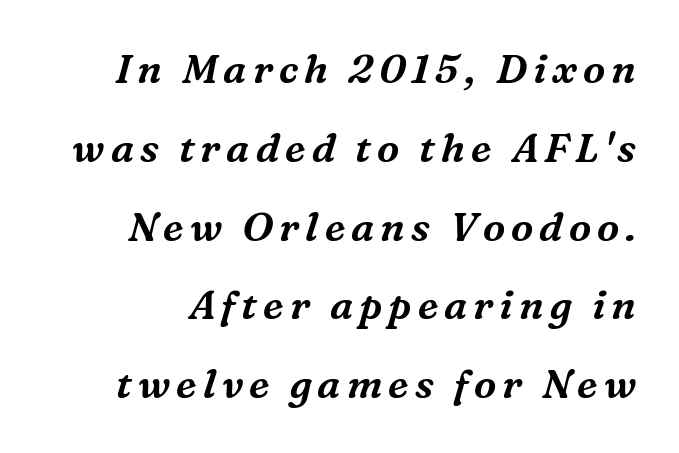
Q: Is the text italic (slanted)? A: Yes, it leans right by about 16 degrees.
Q: Is the typeface a serif or a sans-serif typeface? A: Serif.
Q: Is the text underlined? A: No.
Q: Is the spacing between lines tight, normal or loose? A: Loose.
Q: Width (condensed, normal, or wide)? A: Normal.
Q: Stroke contrast? A: Medium.
Q: x-height? A: Medium.
Q: Monospaced? A: No.
